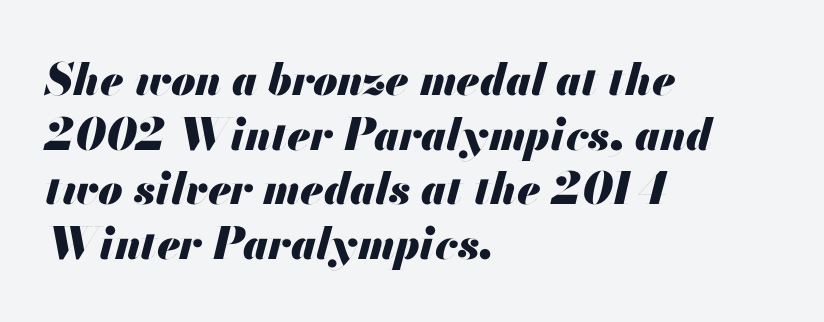
I'd describe the lettering as bold — thick and assertive. Looks like regular typesetting: each glyph gets only the width it needs. Is the block centered? No — it sits flush against the left margin. Inter-character spacing is left at the font's built-in metrics. The space directly below the letters is spotless. The glyphs look as if they've been sheared to an angle.
